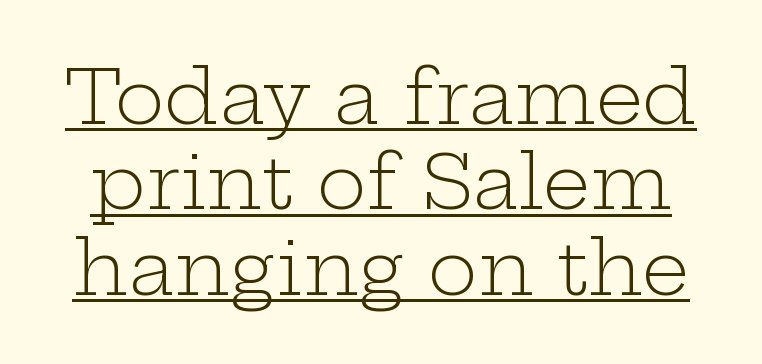
The image shows 75 px light, wide serif type, upright; set tight line spacing (1.14x), normal letter spacing, underlined; low stroke contrast and a medium x-height.
